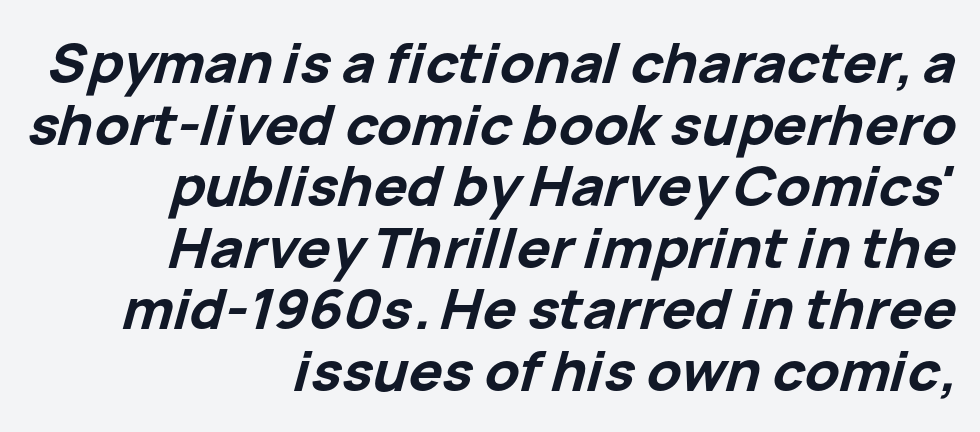
Rendered with sloped, italic letterforms. Students, this is bold: see how much ink each stroke carries. Character widths vary here, with narrow letters taking less room than wide ones. The lines are quadded right. Cramped leading. Descenders hang freely into open space.
